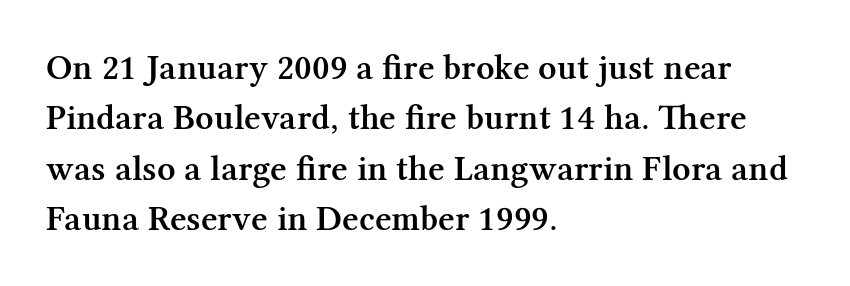
The image shows 36 px semibold serif type, upright; set left-aligned, normal line spacing (1.4x), normal letter spacing, not underlined; medium stroke contrast and a medium x-height.
